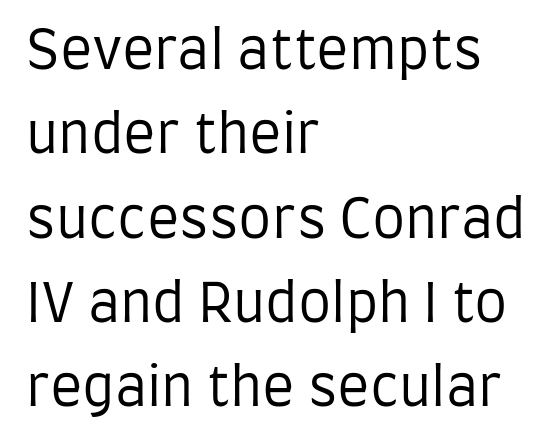
Q: Is the text bold? A: No.
Q: Is the text italic (slanted)? A: No, it is upright.
Q: Is the typeface a serif or a sans-serif typeface? A: Sans-serif.
Q: Is the text underlined? A: No.
Q: How is the paragraph aligned? A: Left-aligned.
Q: Is the spacing between letters normal or unusually wide? A: Normal.
Q: Is the spacing between lines tight, normal or loose? A: Normal.
Q: Width (condensed, normal, or wide)? A: Condensed.
Q: Stroke contrast? A: Low.
Q: x-height? A: Large.
Q: Monospaced? A: No.
